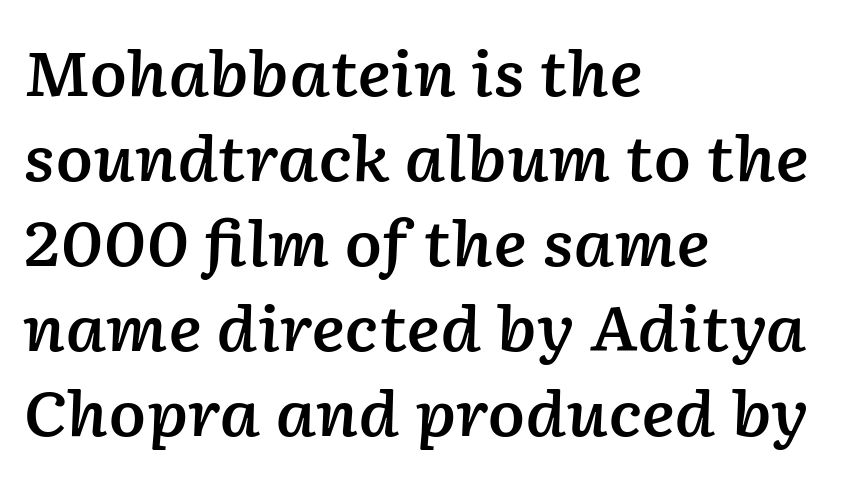
Q: Is the text bold? A: Semi-bold.
Q: Is the text italic (slanted)? A: Yes, it leans right by about 2 degrees.
Q: Is the text underlined? A: No.
Q: How is the paragraph aligned? A: Left-aligned.
Q: Is the spacing between letters normal or unusually wide? A: Normal.
Q: Is the spacing between lines tight, normal or loose? A: Normal.
Q: Width (condensed, normal, or wide)? A: Normal.
Q: Stroke contrast? A: Low.
Q: x-height? A: Medium.
Q: Monospaced? A: No.
